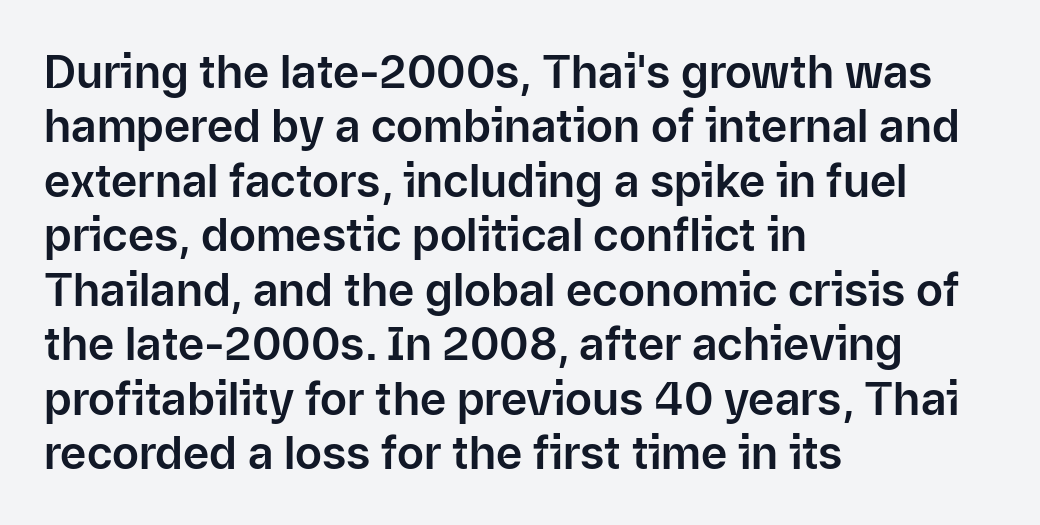
The image shows 45 px sans-serif type, upright; set left-aligned, line spacing 1.21x, normal letter spacing, not underlined; low stroke contrast and a medium x-height.
